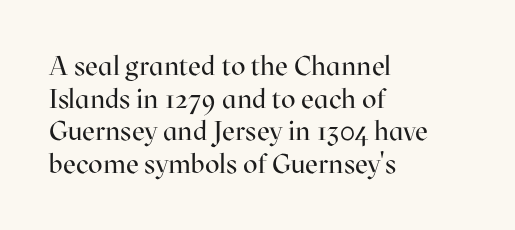
Q: Is the text bold? A: No.
Q: Is the text italic (slanted)? A: No, it is upright.
Q: Is the text underlined? A: No.
Q: How is the paragraph aligned? A: Left-aligned.
Q: Is the spacing between letters normal or unusually wide? A: Normal.
